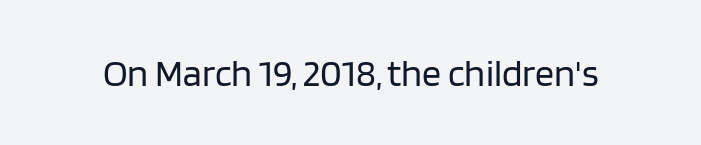
Designer's note — italics off, roman on. Inter-character spacing is left at the font's built-in metrics. Each letter keeps its own natural width here, so spacing adapts to shape. Check where the strokes stop: nothing finishes them off — pure sans. Stems here are at most as thick as an everyday book face. Anything drawn beneath the words? Only blank space.
